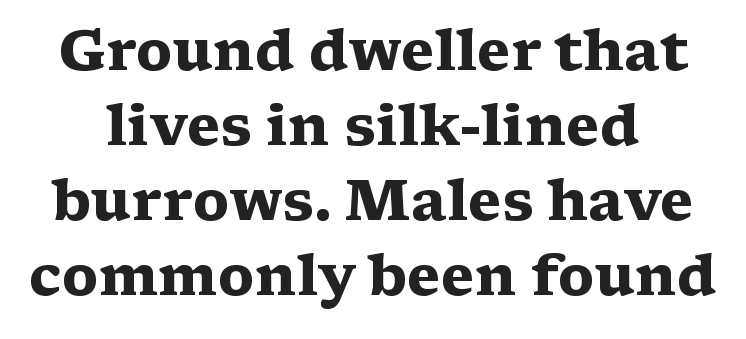
{"serif": "yes", "italic": "no", "bold": "yes", "weight": "heavy", "width": "wide", "stroke_contrast": "medium", "x_height": "medium", "monospaced": "no", "underline": "no", "align": "center", "line_spacing": "normal", "line_spacing_ratio": 1.34, "letter_spacing": "normal", "letter_spacing_em": 0.0, "glyph_px": 56}
